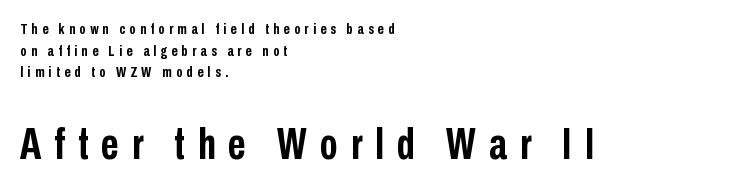
The image shows 44 px semibold, condensed sans-serif type, upright; set left-aligned, normal line spacing (1.45x), unusually wide letter spacing (+0.29 em), not underlined; the second (bottom) block is 2.93x larger; low stroke contrast and a medium x-height.
